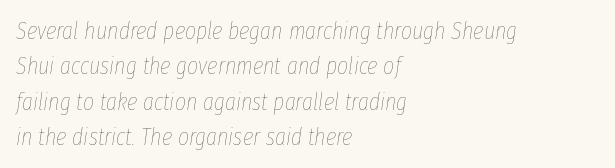
The image shows 24 px text type, italic (leaning right); set left-aligned, normal line spacing (1.47x), normal letter spacing, not underlined.
